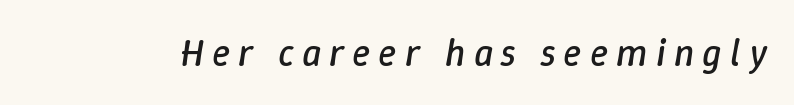
{"italic": "yes", "lean": "right", "slant_degrees": 9, "bold": "no", "weight": "regular", "width": "normal", "stroke_contrast": "low", "x_height": "medium", "monospaced": "no", "underline": "no", "letter_spacing": "wide", "letter_spacing_em": 0.21, "glyph_px": 38}
